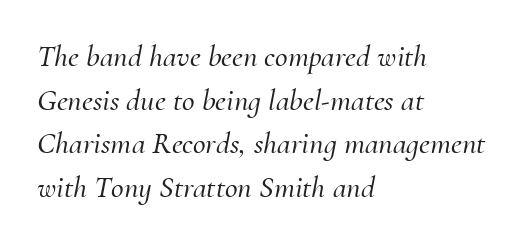
Q: Is the text italic (slanted)? A: Yes, it leans right by about 10 degrees.
Q: Is the typeface a serif or a sans-serif typeface? A: Serif.
Q: Is the text underlined? A: No.
Q: How is the paragraph aligned? A: Left-aligned.
Q: Is the spacing between letters normal or unusually wide? A: Normal.
Q: Is the spacing between lines tight, normal or loose? A: Normal.
Q: Width (condensed, normal, or wide)? A: Normal.
Q: Stroke contrast? A: Medium.
Q: x-height? A: Small.
Q: Monospaced? A: No.
